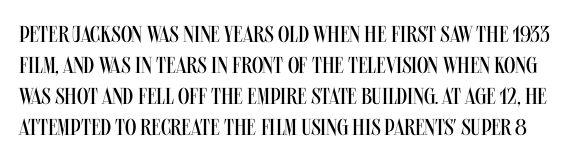
Q: Is the text bold? A: No.
Q: Is the text italic (slanted)? A: No, it is upright.
Q: Is the text underlined? A: No.
Q: Is the spacing between letters normal or unusually wide? A: Normal.
Q: Is the spacing between lines tight, normal or loose? A: Normal.
